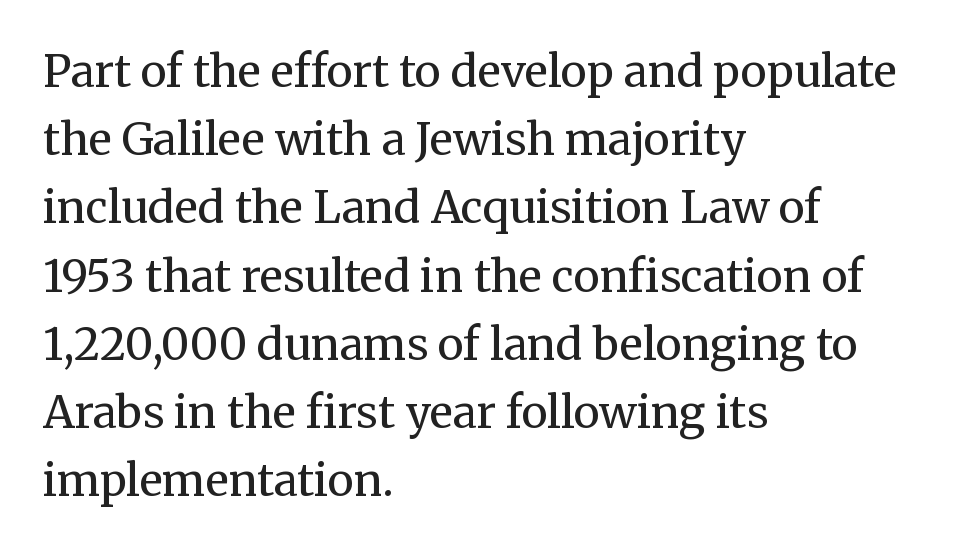
Q: Is the text bold? A: No.
Q: Is the text italic (slanted)? A: No, it is upright.
Q: Is the typeface a serif or a sans-serif typeface? A: Serif.
Q: Is the text underlined? A: No.
Q: How is the paragraph aligned? A: Left-aligned.
Q: Is the spacing between letters normal or unusually wide? A: Normal.
Q: Is the spacing between lines tight, normal or loose? A: Normal.
Q: Width (condensed, normal, or wide)? A: Normal.
Q: Stroke contrast? A: Medium.
Q: x-height? A: Medium.
Q: Monospaced? A: No.
